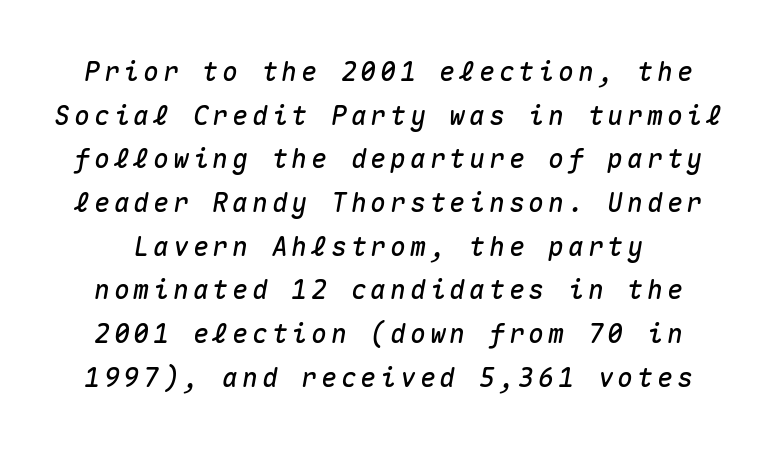
Q: Is the text italic (slanted)? A: Yes, it leans right by about 10 degrees.
Q: Is the text underlined? A: No.
Q: Is the spacing between lines tight, normal or loose? A: Normal.
